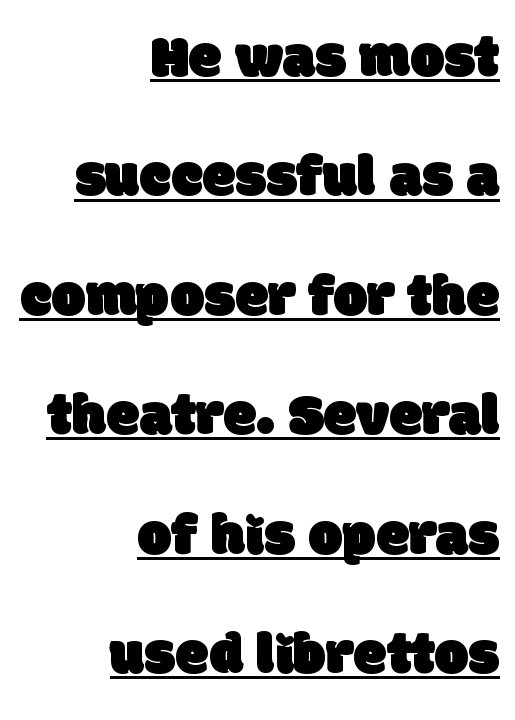
Stroke terminals: plain, sans-serif. Students, observe: this is what heavily led, spacious text looks like. Do the characters align in a grid? No, the font is proportional. A flush-right, rag-left setting is used for this passage. Caption: lettering with a line underneath. Here the glyphs are tracked normally, forming tight word shapes.
